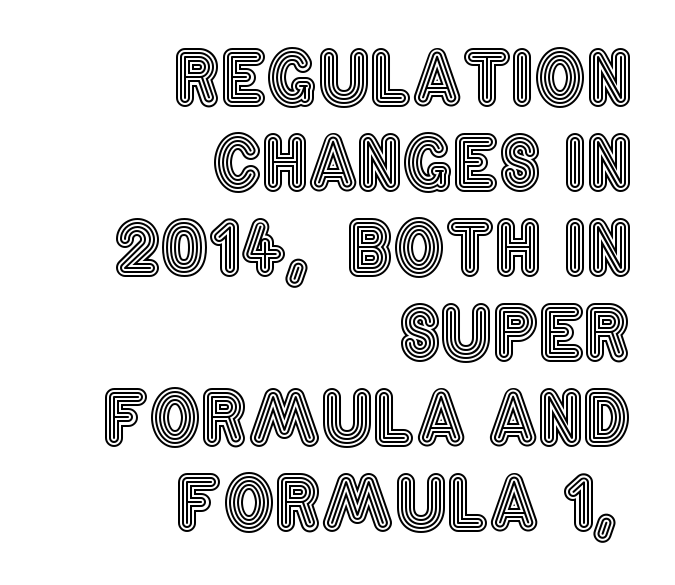
Here the designer chose a conventional face with non-uniform glyph widths. This sample is right-justified, so line beginnings fall wherever the words allow. Characters remain perfectly vertical along every line. Anything drawn beneath the words? Only blank space. Here the glyphs are tracked normally, forming tight word shapes.
